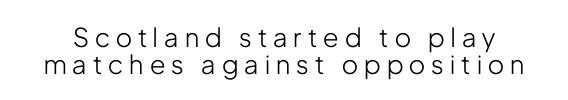
Q: Is the text bold? A: No.
Q: Is the text italic (slanted)? A: No, it is upright.
Q: Is the text underlined? A: No.
Q: Is the spacing between letters normal or unusually wide? A: Unusually wide.
Q: Is the spacing between lines tight, normal or loose? A: Tight.
